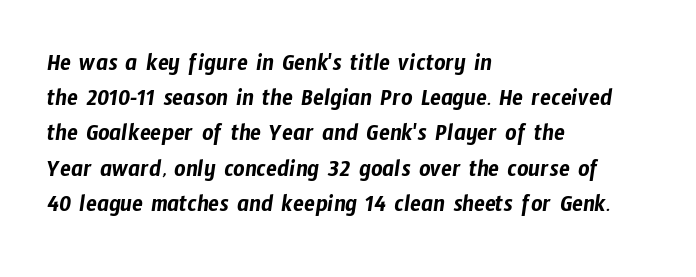
The image shows 25 px text type; set left-aligned, normal line spacing (1.41x), normal letter spacing, not underlined.
